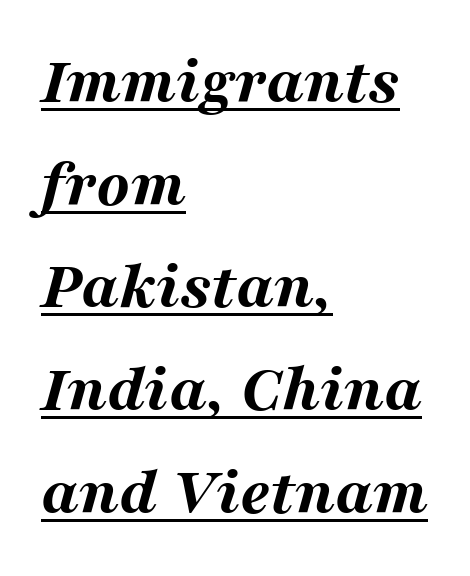
Q: Is the text bold? A: Yes.
Q: Is the text italic (slanted)? A: Yes, it leans right by about 16 degrees.
Q: Is the text underlined? A: Yes.
Q: How is the paragraph aligned? A: Left-aligned.
Q: Is the spacing between letters normal or unusually wide? A: Normal.
Q: Is the spacing between lines tight, normal or loose? A: Normal.
Q: Width (condensed, normal, or wide)? A: Wide.
Q: Stroke contrast? A: Medium.
Q: x-height? A: Medium.
Q: Monospaced? A: No.
